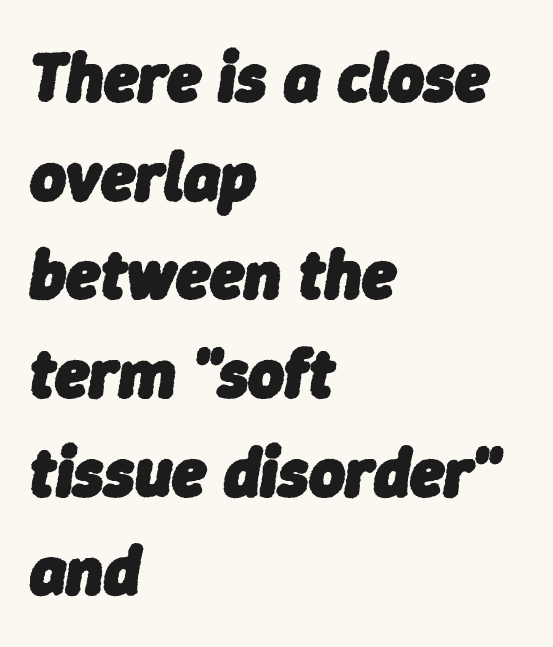
In terms of posture, this sample is oblique. These lines sit exactly where default settings would place them. The rag falls on the right side of this text block. Summary of weight: heavy, a full bold.
